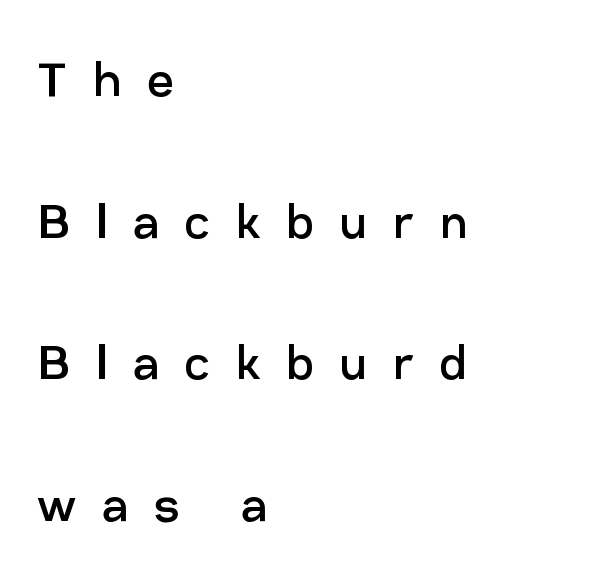
Notice how the passage keeps a crisp vertical edge on the left only. Examine the stroke ends and you'll find no serifs. No letter is thick-stroked: the sample isn't bold. Bare-footed words on every line. Notice how the stems are strictly vertical — no italics here. Letter spacing: wide.
